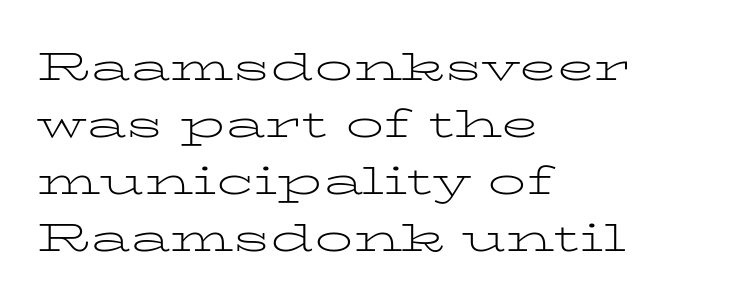
The image shows 38 px light, wide serif type, upright; set left-aligned, normal line spacing (1.5x), normal letter spacing, not underlined; low stroke contrast and a medium x-height.
